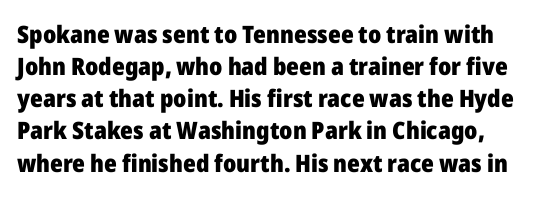
{"italic": "no", "bold": "yes", "underline": "no", "align": "left", "line_spacing": "normal", "line_spacing_ratio": 1.34, "letter_spacing": "normal", "letter_spacing_em": 0.0, "glyph_px": 24}
